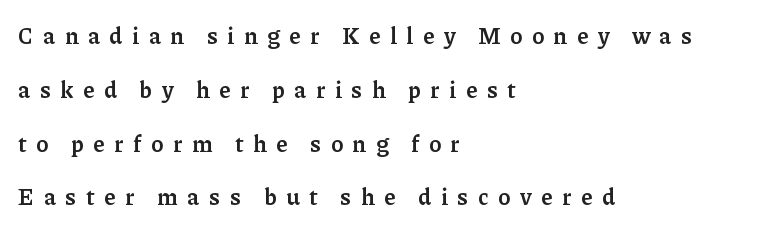
{"italic": "no", "bold": "semi", "underline": "no", "align": "left", "line_spacing": "loose", "line_spacing_ratio": 2.34, "letter_spacing": "wide", "letter_spacing_em": 0.43, "glyph_px": 23}
